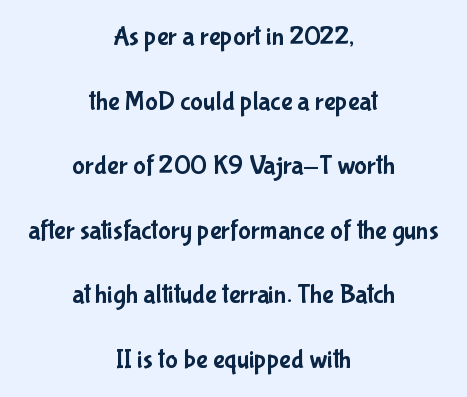
Q: Is the text italic (slanted)? A: No, it is upright.
Q: Is the text underlined? A: No.
Q: How is the paragraph aligned? A: Centered.
Q: Is the spacing between letters normal or unusually wide? A: Normal.
Q: Is the spacing between lines tight, normal or loose? A: Loose.
